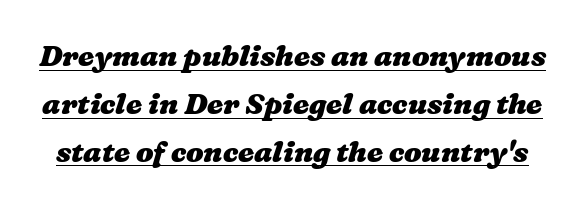
Q: Is the text bold? A: Yes.
Q: Is the text underlined? A: Yes.
Q: Is the spacing between letters normal or unusually wide? A: Normal.
Q: Is the spacing between lines tight, normal or loose? A: Normal.
Q: Width (condensed, normal, or wide)? A: Wide.
Q: Stroke contrast? A: Medium.
Q: x-height? A: Medium.
Q: Monospaced? A: No.
